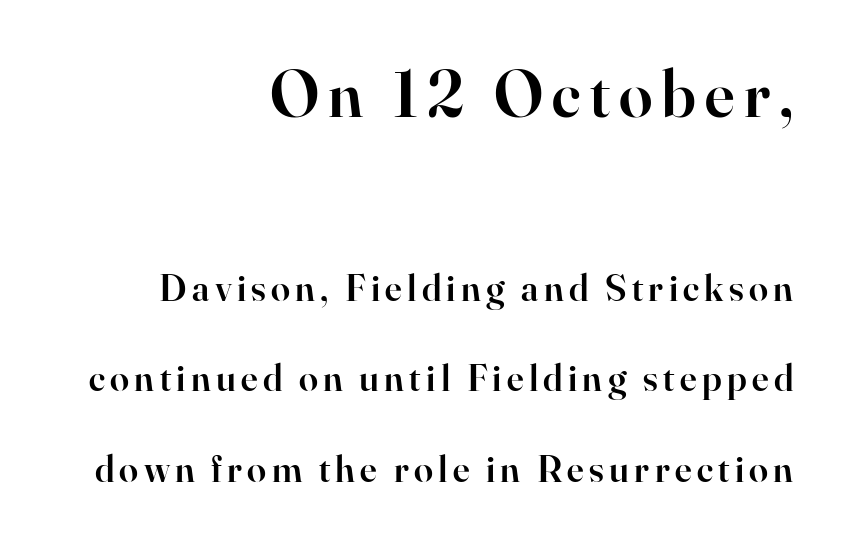
Only glyphs here, with clear space below each row. Block one is the big one; block two sits smaller underneath. Varying glyph widths throughout — classic text-font behaviour. Italic? Not at all — the glyphs are vertical. The designer went with a serif here, giving each stem small feet. Honestly, the rows look like they've been pulled way apart.
